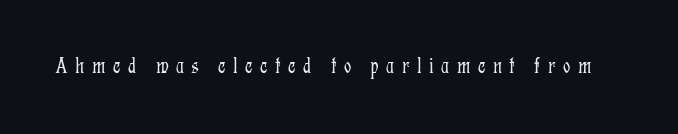
The image shows 23 px text type, upright; set unusually wide letter spacing (+0.32 em), not underlined.
